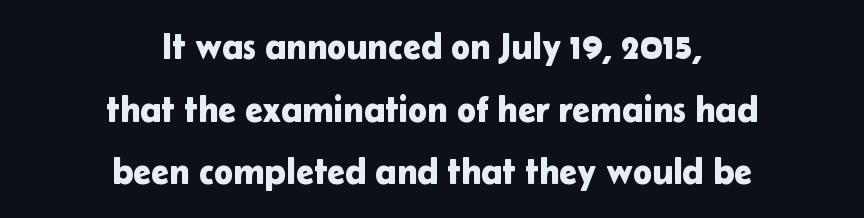
Q: Is the text italic (slanted)? A: No, it is upright.
Q: Is the typeface a serif or a sans-serif typeface? A: Sans-serif.
Q: Is the text underlined? A: No.
Q: How is the paragraph aligned? A: Centered.
Q: Is the spacing between letters normal or unusually wide? A: Normal.
Q: Width (condensed, normal, or wide)? A: Normal.
Q: Stroke contrast? A: Low.
Q: x-height? A: Medium.
Q: Monospaced? A: No.
